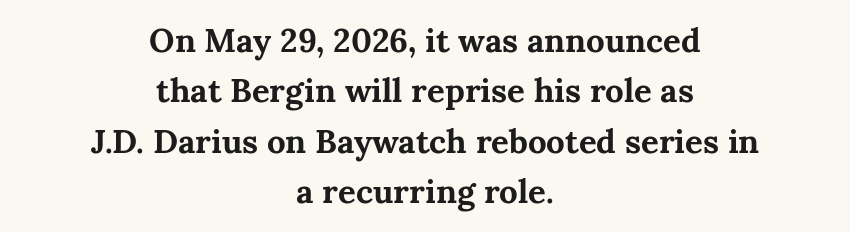
The image shows 33 px bold serif type, upright; set centered, normal line spacing (1.53x), normal letter spacing, not underlined; medium stroke contrast and a medium x-height.
